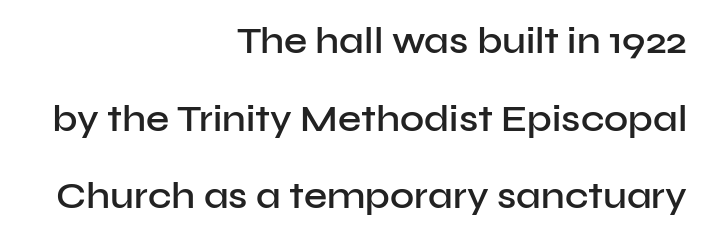
The image shows 37 px semibold sans-serif type, upright; set right-aligned, loose line spacing (2.1x), normal letter spacing, not underlined; low stroke contrast and a medium x-height.
